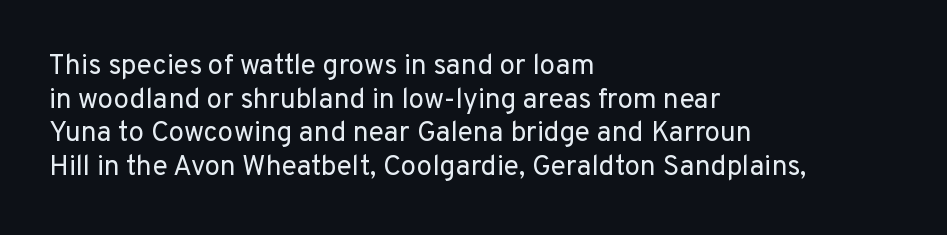
The image shows 28 px regular-weight sans-serif type, upright; set left-aligned, line spacing 1.2x, normal letter spacing, not underlined; low stroke contrast and a medium x-height.
